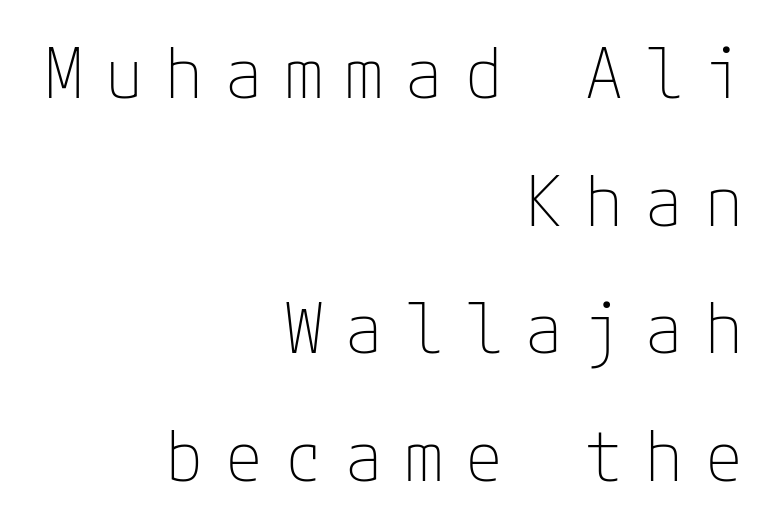
Q: Is the text bold? A: No.
Q: Is the text italic (slanted)? A: No, it is upright.
Q: Is the typeface a serif or a sans-serif typeface? A: Sans-serif.
Q: Is the text underlined? A: No.
Q: How is the paragraph aligned? A: Right-aligned.
Q: Is the spacing between letters normal or unusually wide? A: Unusually wide.
Q: Width (condensed, normal, or wide)? A: Normal.
Q: Stroke contrast? A: Low.
Q: x-height? A: Medium.
